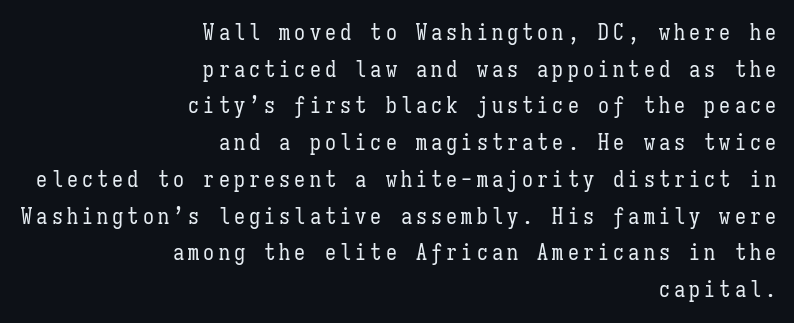
{"italic": "no", "bold": "no", "underline": "no", "align": "right", "line_spacing": "normal", "line_spacing_ratio": 1.67, "glyph_px": 22}
